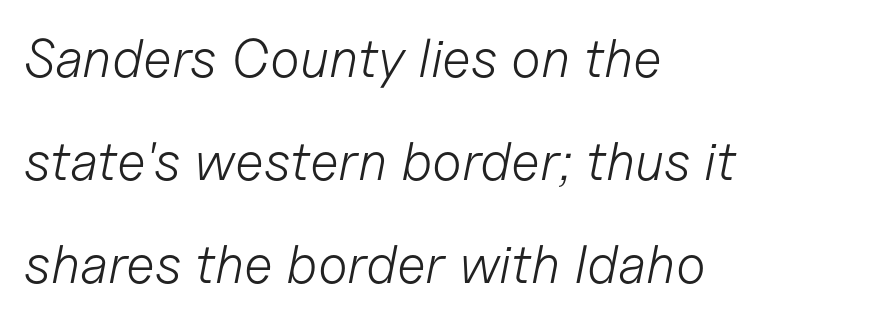
The image shows 54 px light type, italic (leaning right); set left-aligned, loose line spacing (1.91x), normal letter spacing, not underlined; low stroke contrast and a medium x-height.
